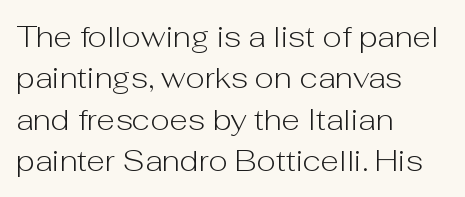
Q: Is the text bold? A: No.
Q: Is the text italic (slanted)? A: No, it is upright.
Q: Is the typeface a serif or a sans-serif typeface? A: Sans-serif.
Q: Is the text underlined? A: No.
Q: How is the paragraph aligned? A: Left-aligned.
Q: Is the spacing between letters normal or unusually wide? A: Normal.
Q: Is the spacing between lines tight, normal or loose? A: Normal.
Q: Width (condensed, normal, or wide)? A: Normal.
Q: Stroke contrast? A: Low.
Q: x-height? A: Medium.
Q: Monospaced? A: No.
